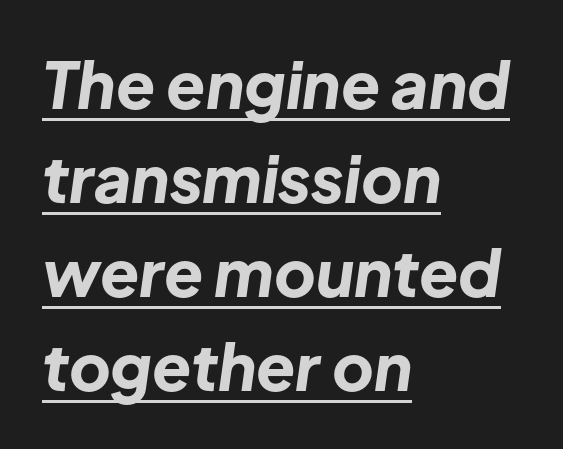
The image shows 64 px bold type, italic (leaning right); set left-aligned, normal line spacing (1.47x), normal letter spacing, underlined; low stroke contrast and a medium x-height.
